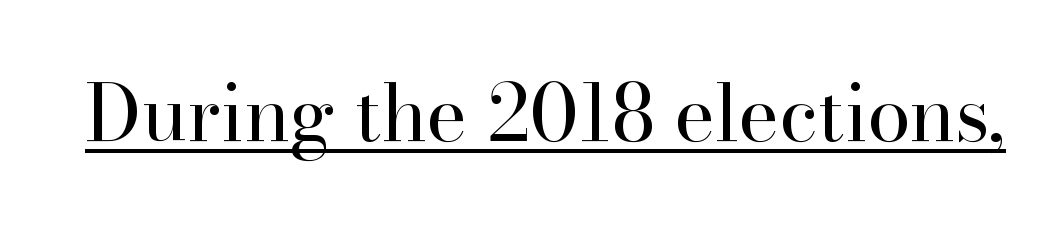
You could not count columns in this text — the font is proportionally spaced. These lines keep a tight, regular rhythm from letter to letter. The typesetter has applied underlining to the passage shown. This is roman type, the default non-slanted kind.
